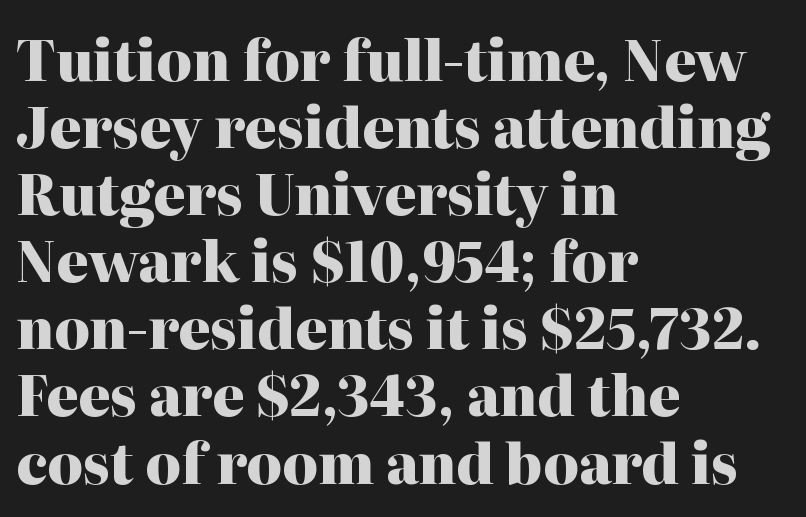
{"serif": "yes", "italic": "no", "bold": "yes", "weight": "heavy", "width": "normal", "stroke_contrast": "high", "x_height": "medium", "monospaced": "no", "underline": "no", "align": "left", "line_spacing_ratio": 1.22, "letter_spacing": "normal", "letter_spacing_em": 0.0, "glyph_px": 55}
